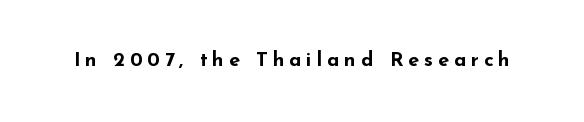
{"italic": "no", "bold": "yes", "underline": "no", "letter_spacing": "wide", "letter_spacing_em": 0.24, "glyph_px": 20}
